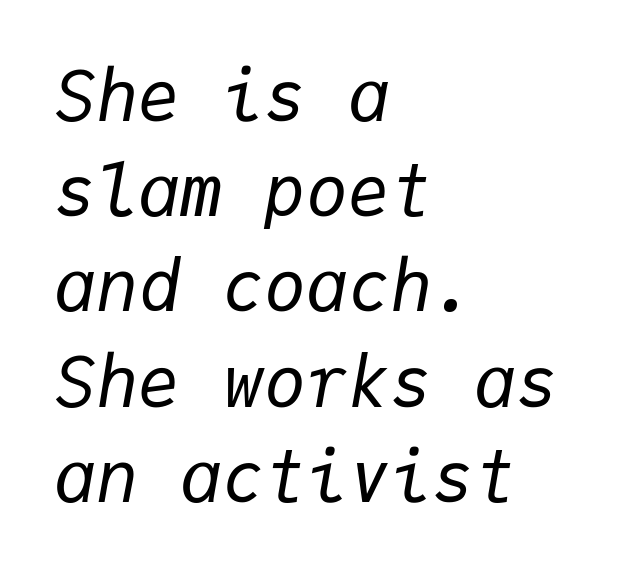
Q: Is the text bold? A: No.
Q: Is the text italic (slanted)? A: Yes, it leans right by about 9 degrees.
Q: Is the text underlined? A: No.
Q: How is the paragraph aligned? A: Left-aligned.
Q: Is the spacing between letters normal or unusually wide? A: Normal.
Q: Is the spacing between lines tight, normal or loose? A: Normal.
Q: Width (condensed, normal, or wide)? A: Normal.
Q: Stroke contrast? A: Low.
Q: x-height? A: Medium.
Q: Monospaced? A: Yes.
